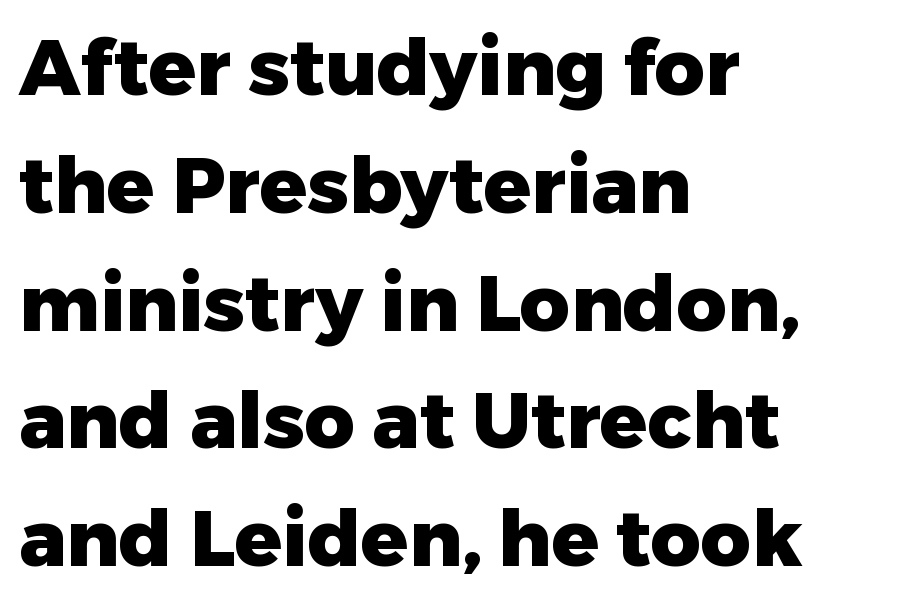
Nothing sits at the stroke ends, so this counts as sans-serif. Is the letter spacing exaggerated? No — it looks like the ordinary default. No italicization has been applied; the sample stays upright. Regular leading.
